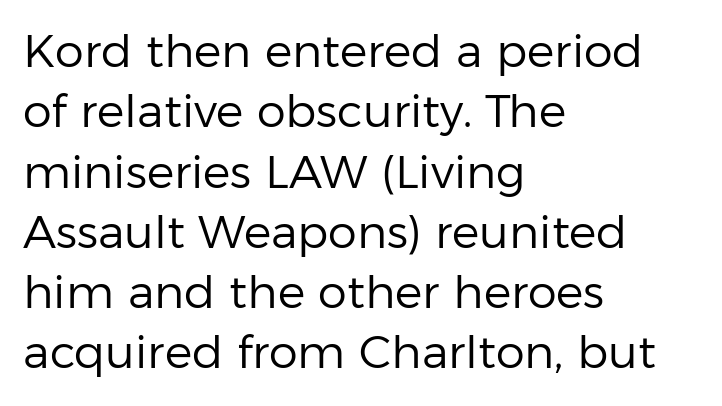
{"serif": "no", "italic": "no", "bold": "no", "weight": "regular", "width": "normal", "stroke_contrast": "low", "x_height": "medium", "monospaced": "no", "underline": "no", "align": "left", "line_spacing": "normal", "line_spacing_ratio": 1.31, "letter_spacing": "normal", "letter_spacing_em": 0.0, "glyph_px": 46}
